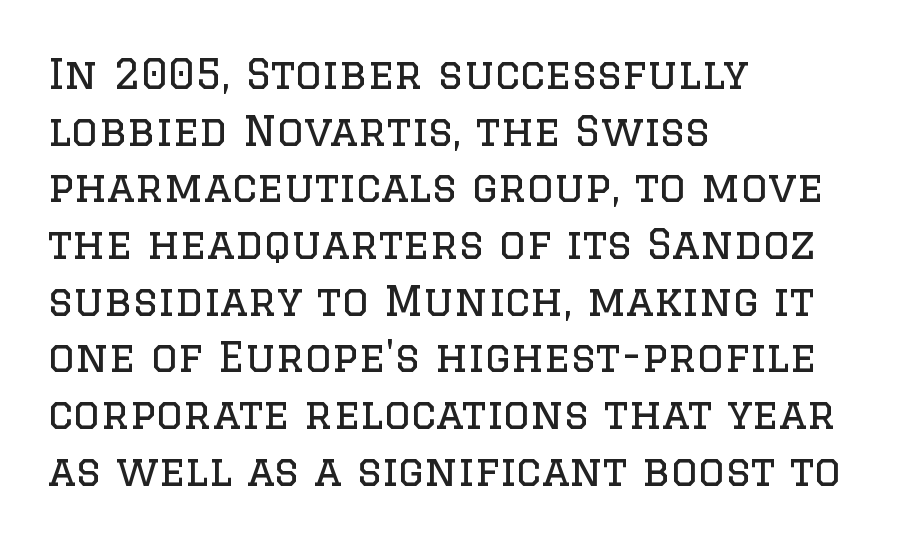
This rendering uses left alignment, leaving the right contour irregular. Is this a fixed-width face? No — the glyphs have proportional, varying widths. When letters stand straight like this, we call the style roman or upright. Honestly, there is no underline to notice here at all. No extra tracking has been applied to these lines.
